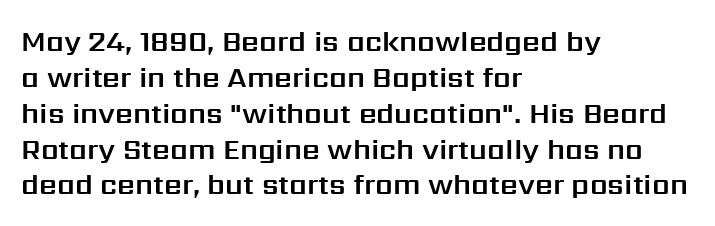
The glyphs are unaccompanied by any horizontal stroke below them. The axis of the letterforms is exactly vertical. The space between consecutive lines is moderate. The typeface chosen for these lines omits serifs.
